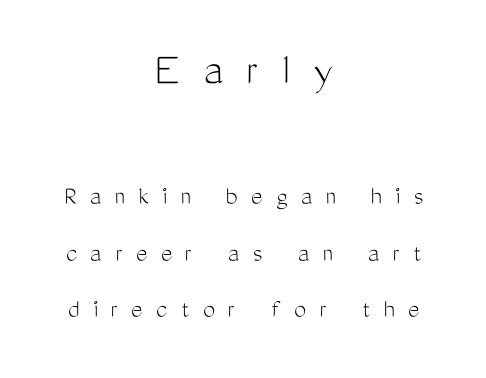
Q: Is the text bold? A: No.
Q: Is the text italic (slanted)? A: No, it is upright.
Q: Is the typeface a serif or a sans-serif typeface? A: Sans-serif.
Q: Is the text underlined? A: No.
Q: How is the paragraph aligned? A: Centered.
Q: Is the spacing between letters normal or unusually wide? A: Unusually wide.
Q: Is the spacing between lines tight, normal or loose? A: Loose.
Q: Which block of text is set in a larger size, the first (top) or the second (bottom)? A: The first (top) one.
Q: Width (condensed, normal, or wide)? A: Condensed.
Q: Stroke contrast? A: Medium.
Q: x-height? A: Medium.
Q: Monospaced? A: No.
